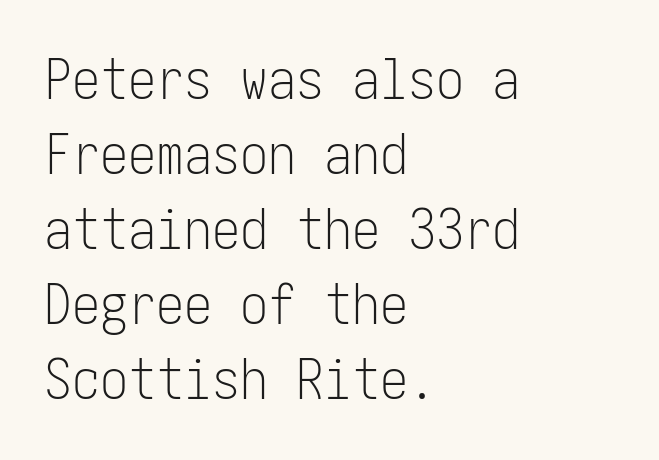
The image shows 56 px light, condensed sans-serif type, upright; set left-aligned, normal line spacing (1.34x), normal letter spacing, not underlined; low stroke contrast and a medium x-height.
